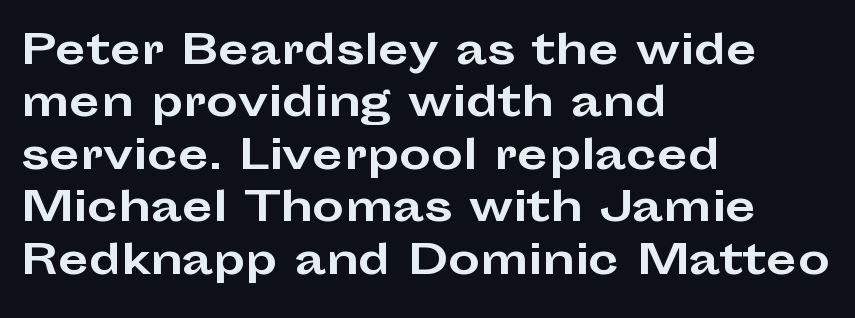
The image shows 40 px bold, wide sans-serif type, upright; set left-aligned, normal line spacing (1.31x), normal letter spacing, not underlined; low stroke contrast and a medium x-height.
